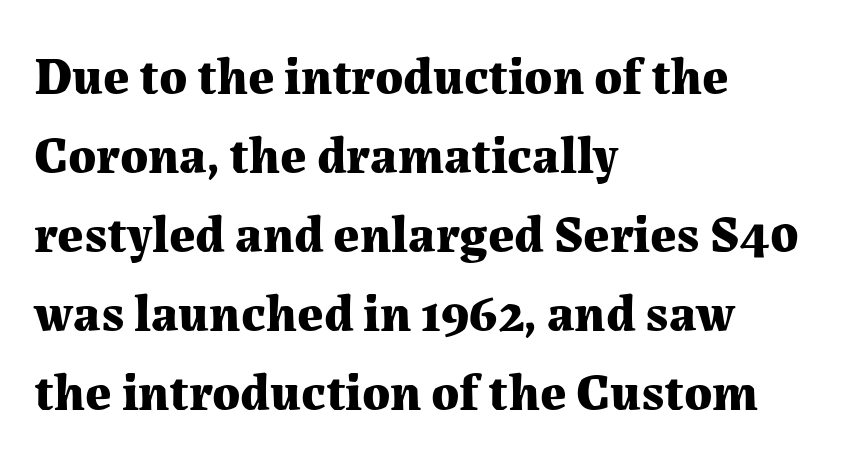
{"serif": "yes", "italic": "no", "bold": "yes", "weight": "bold", "width": "normal", "stroke_contrast": "medium", "x_height": "medium", "monospaced": "no", "underline": "no", "align": "left", "line_spacing": "normal", "line_spacing_ratio": 1.52, "letter_spacing": "normal", "letter_spacing_em": 0.0, "glyph_px": 52}
